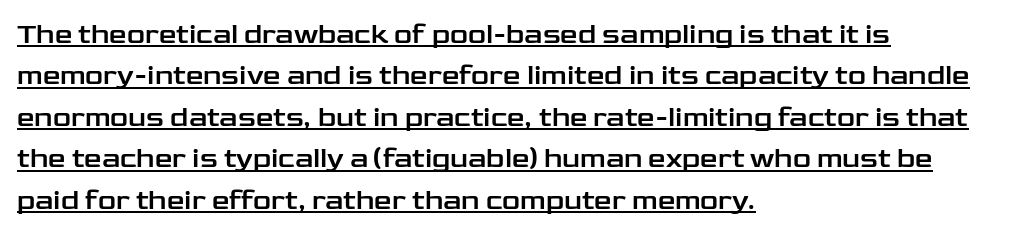
{"serif": "no", "italic": "no", "width": "wide", "stroke_contrast": "low", "x_height": "medium", "monospaced": "no", "underline": "yes", "align": "left", "line_spacing": "normal", "line_spacing_ratio": 1.48, "letter_spacing": "normal", "letter_spacing_em": 0.0, "glyph_px": 28}
